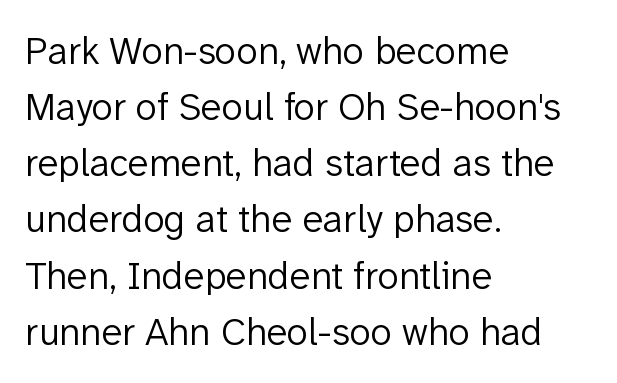
Q: Is the text bold? A: No.
Q: Is the text italic (slanted)? A: No, it is upright.
Q: Is the typeface a serif or a sans-serif typeface? A: Sans-serif.
Q: Is the text underlined? A: No.
Q: How is the paragraph aligned? A: Left-aligned.
Q: Is the spacing between letters normal or unusually wide? A: Normal.
Q: Is the spacing between lines tight, normal or loose? A: Normal.
Q: Width (condensed, normal, or wide)? A: Normal.
Q: Stroke contrast? A: Low.
Q: x-height? A: Medium.
Q: Monospaced? A: No.
